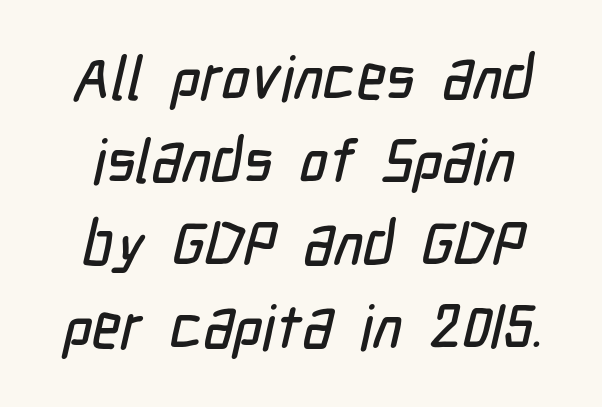
You can tell from the bare stems that sans-serif type was used. Type without underlining. Here the glyphs are tracked normally, forming tight word shapes. Character widths vary here, with narrow letters taking less room than wide ones.
